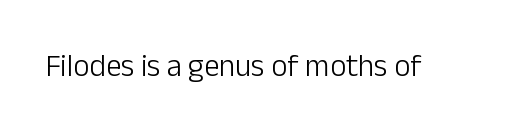
Q: Is the text bold? A: No.
Q: Is the text italic (slanted)? A: No, it is upright.
Q: Is the typeface a serif or a sans-serif typeface? A: Sans-serif.
Q: Is the text underlined? A: No.
Q: Is the spacing between letters normal or unusually wide? A: Normal.
Q: Width (condensed, normal, or wide)? A: Normal.
Q: Stroke contrast? A: Low.
Q: x-height? A: Medium.
Q: Monospaced? A: No.
